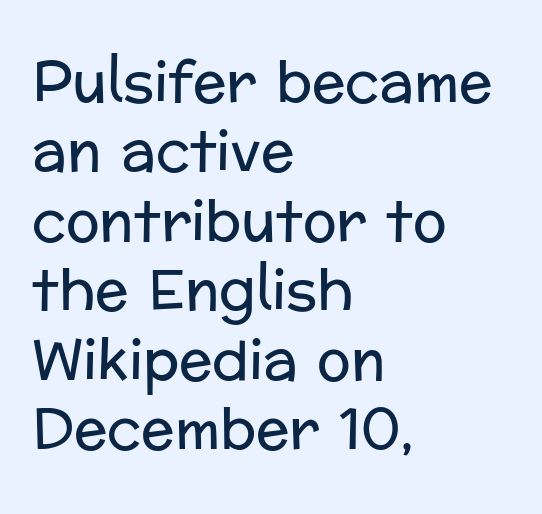
Q: Is the text bold? A: No.
Q: Is the text italic (slanted)? A: No, it is upright.
Q: Is the typeface a serif or a sans-serif typeface? A: Sans-serif.
Q: Is the text underlined? A: No.
Q: How is the paragraph aligned? A: Left-aligned.
Q: Is the spacing between letters normal or unusually wide? A: Normal.
Q: Width (condensed, normal, or wide)? A: Normal.
Q: Stroke contrast? A: Low.
Q: x-height? A: Medium.
Q: Monospaced? A: No.
